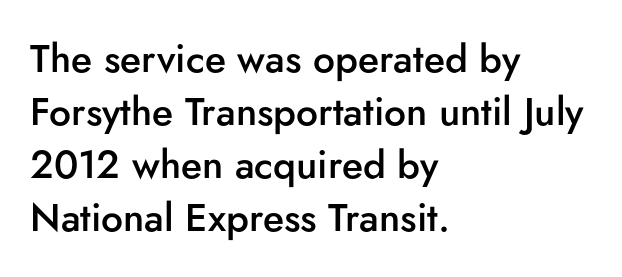
Every letter is mildly thick-stroked: semibold rather than bold. The space beneath each line is pristine and unruled. Style check: upright. The rendering uses natural spacing where letterforms have individual widths. Caption: multi-line text, flush left, ragged right. What kind of face is this? One without serifs — a sans.
